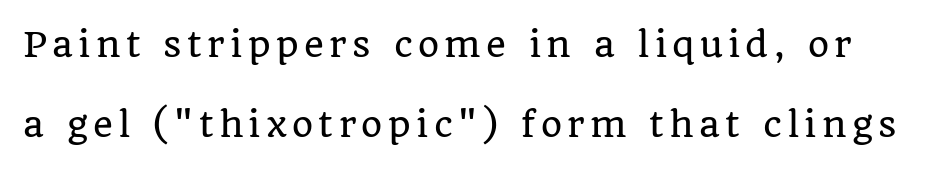
{"serif": "yes", "italic": "no", "width": "normal", "stroke_contrast": "low", "x_height": "large", "monospaced": "no", "underline": "no", "line_spacing": "loose", "line_spacing_ratio": 2.34, "glyph_px": 34}
